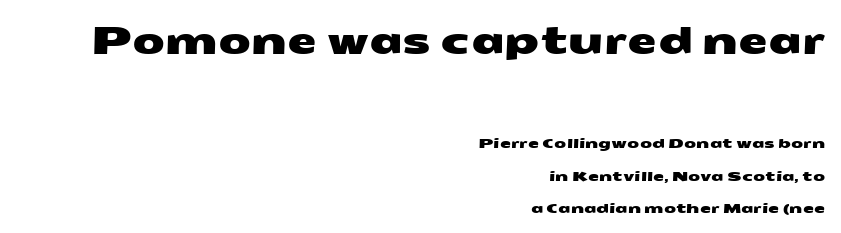
The image shows 38 px wide sans-serif type; set right-aligned, loose line spacing (2.31x), normal letter spacing, not underlined; the first (top) block is 2.71x larger; medium stroke contrast and a medium x-height.
